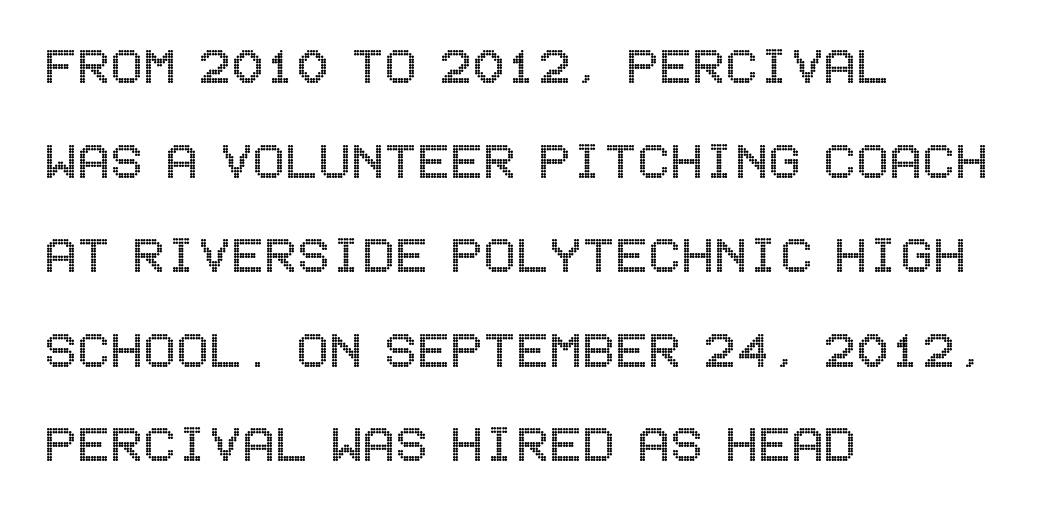
The image shows 61 px condensed type, upright; set left-aligned, normal line spacing (1.55x), normal letter spacing, not underlined; a large x-height.
